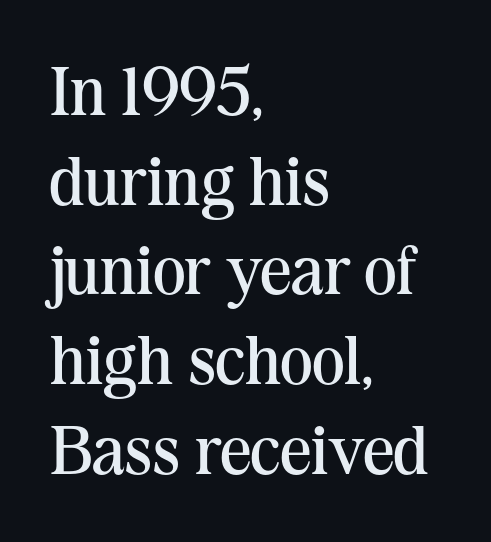
{"serif": "yes", "italic": "no", "bold": "no", "weight": "regular", "width": "normal", "stroke_contrast": "medium", "x_height": "medium", "monospaced": "no", "underline": "no", "align": "left", "line_spacing": "normal", "line_spacing_ratio": 1.3, "letter_spacing": "normal", "letter_spacing_em": 0.0, "glyph_px": 69}
